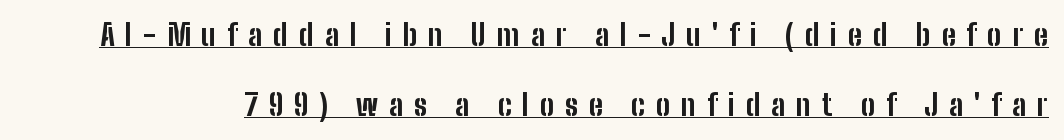
{"serif": "no", "italic": "no", "bold": "yes", "weight": "bold", "width": "condensed", "stroke_contrast": "low", "x_height": "medium", "monospaced": "no", "underline": "yes", "line_spacing": "loose", "line_spacing_ratio": 2.34, "letter_spacing": "wide", "letter_spacing_em": 0.36, "glyph_px": 30}
